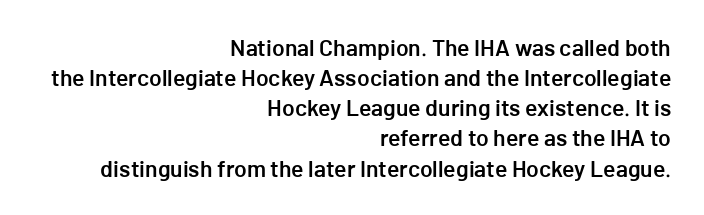
Q: Is the text bold? A: Semi-bold.
Q: Is the text italic (slanted)? A: No, it is upright.
Q: Is the text underlined? A: No.
Q: How is the paragraph aligned? A: Right-aligned.
Q: Is the spacing between letters normal or unusually wide? A: Normal.
Q: Is the spacing between lines tight, normal or loose? A: Normal.
